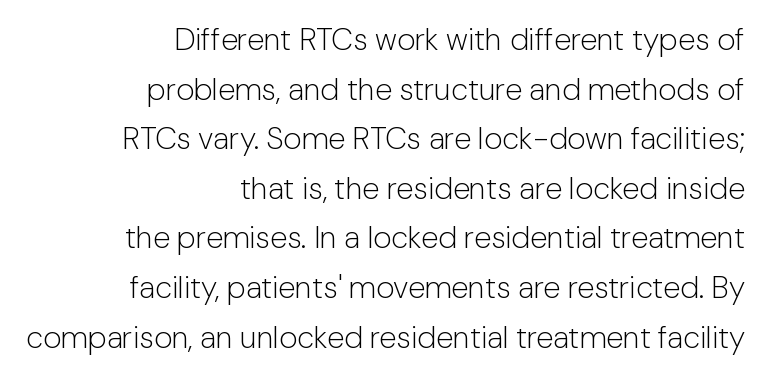
Q: Is the text bold? A: No.
Q: Is the text italic (slanted)? A: No, it is upright.
Q: Is the typeface a serif or a sans-serif typeface? A: Sans-serif.
Q: Is the text underlined? A: No.
Q: How is the paragraph aligned? A: Right-aligned.
Q: Is the spacing between letters normal or unusually wide? A: Normal.
Q: Is the spacing between lines tight, normal or loose? A: Normal.
Q: Width (condensed, normal, or wide)? A: Normal.
Q: Stroke contrast? A: Low.
Q: x-height? A: Medium.
Q: Monospaced? A: No.
